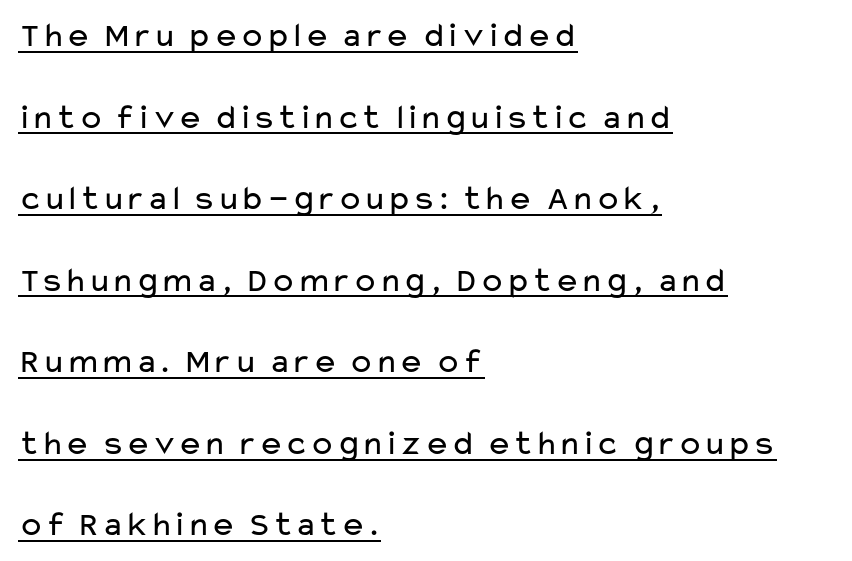
Q: Is the text bold? A: No.
Q: Is the text italic (slanted)? A: No, it is upright.
Q: Is the typeface a serif or a sans-serif typeface? A: Sans-serif.
Q: Is the text underlined? A: Yes.
Q: How is the paragraph aligned? A: Left-aligned.
Q: Is the spacing between letters normal or unusually wide? A: Normal.
Q: Is the spacing between lines tight, normal or loose? A: Loose.
Q: Width (condensed, normal, or wide)? A: Wide.
Q: Stroke contrast? A: Low.
Q: x-height? A: Medium.
Q: Monospaced? A: No.
